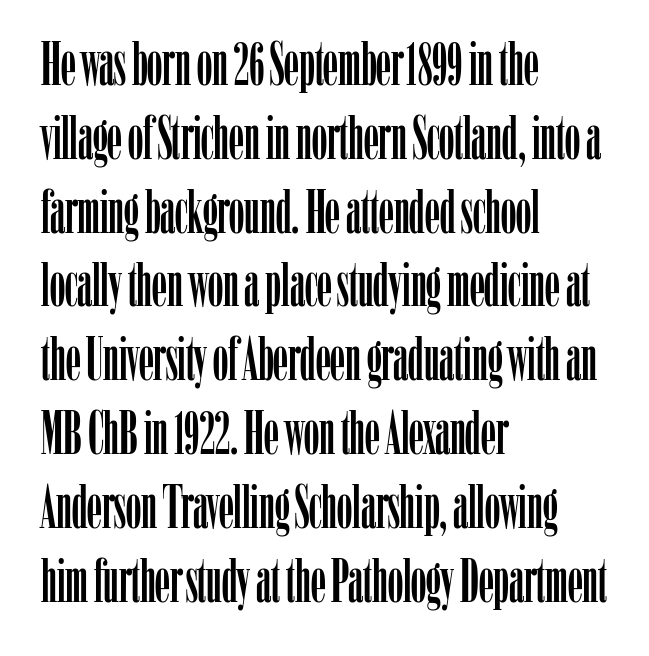
The face used here is proportionally spaced, like ordinary book or web type. The space beneath each line is pristine and unruled. Serifs: yes, visible at the terminals of the letterforms. Notice how the passage keeps a crisp vertical edge on the left only.
